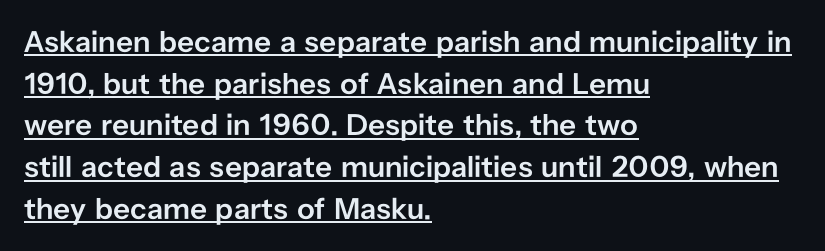
The image shows 30 px semibold sans-serif type, upright; set left-aligned, normal line spacing (1.39x), normal letter spacing, underlined; low stroke contrast and a medium x-height.
